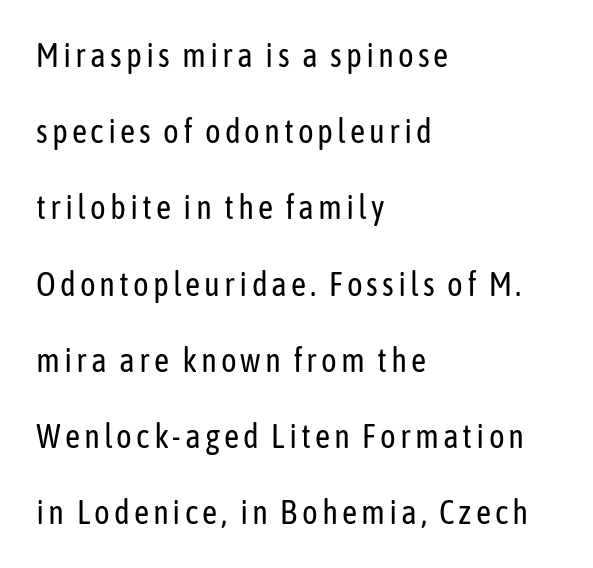
Reading down the block, your eye returns to a fixed left position each line. No heavy texture on the line: the type isn't bold. The lettering holds an erect, upright posture throughout. The rendering shows plain stroke endings on the letterforms — a sans-serif design.
